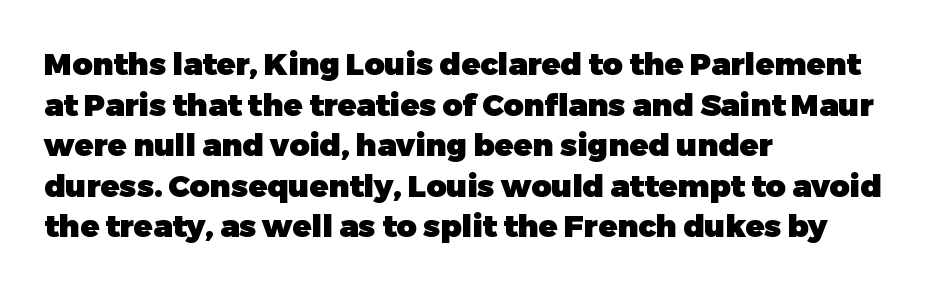
Q: Is the text bold? A: Yes.
Q: Is the text italic (slanted)? A: No, it is upright.
Q: Is the typeface a serif or a sans-serif typeface? A: Sans-serif.
Q: Is the text underlined? A: No.
Q: How is the paragraph aligned? A: Left-aligned.
Q: Is the spacing between letters normal or unusually wide? A: Normal.
Q: Is the spacing between lines tight, normal or loose? A: Normal.
Q: Width (condensed, normal, or wide)? A: Normal.
Q: Stroke contrast? A: Low.
Q: x-height? A: Medium.
Q: Monospaced? A: No.
